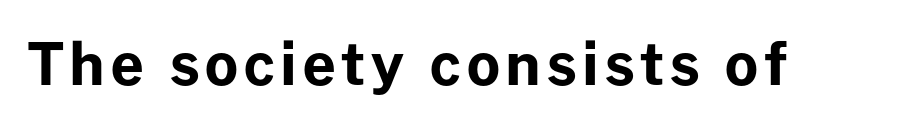
The passage shown is typeset with a sans-serif family. The zone under the glyphs is completely vacant. I'd describe the lettering as bold — thick and assertive. Here the designer chose a conventional face with non-uniform glyph widths. Italic: no, the glyphs are upright roman.
